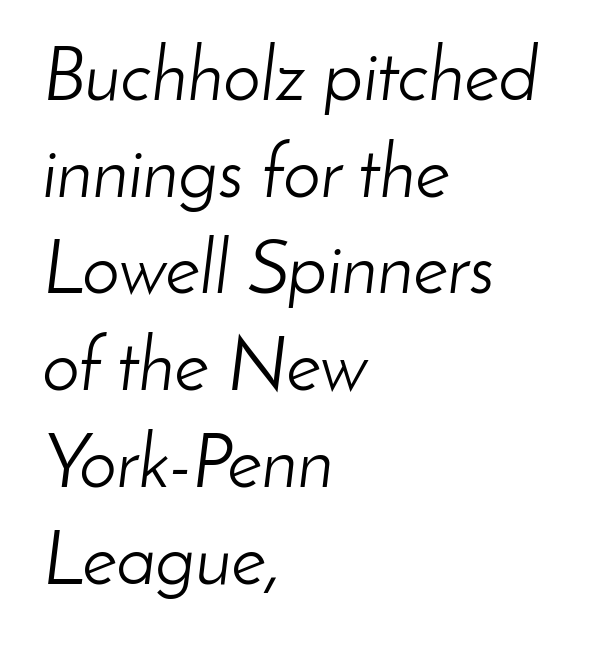
{"italic": "yes", "lean": "right", "slant_degrees": 8, "bold": "no", "weight": "light", "width": "normal", "stroke_contrast": "low", "x_height": "small", "monospaced": "no", "underline": "no", "align": "left", "line_spacing": "normal", "line_spacing_ratio": 1.29, "letter_spacing": "normal", "letter_spacing_em": 0.0, "glyph_px": 75}
